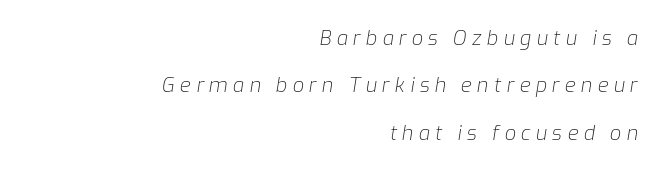
The image shows 20 px text type, italic (leaning right); set right-aligned, loose line spacing (2.37x), unusually wide letter spacing (+0.26 em), not underlined.
